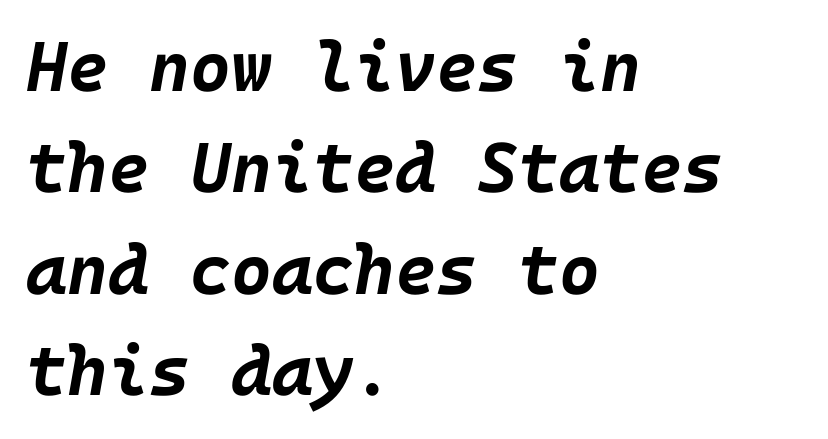
The image shows 70 px bold type, italic (leaning right); set left-aligned, normal line spacing (1.45x), normal letter spacing, not underlined; low stroke contrast and a large x-height.
